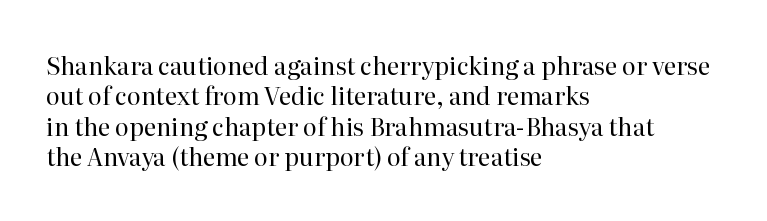
Q: Is the text bold? A: No.
Q: Is the text italic (slanted)? A: No, it is upright.
Q: Is the text underlined? A: No.
Q: How is the paragraph aligned? A: Left-aligned.
Q: Is the spacing between letters normal or unusually wide? A: Normal.
Q: Is the spacing between lines tight, normal or loose? A: Normal.
